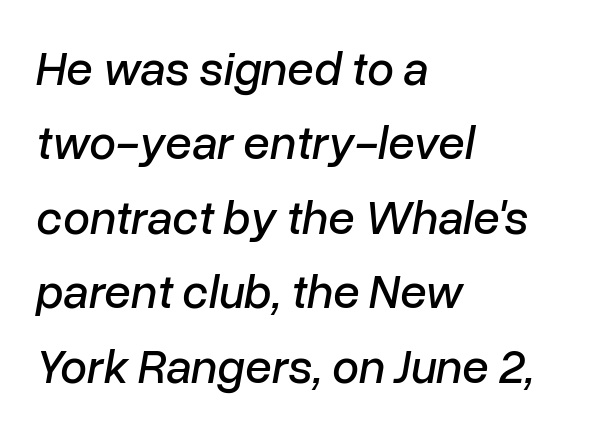
{"italic": "yes", "lean": "right", "slant_degrees": 10, "width": "normal", "stroke_contrast": "low", "x_height": "medium", "monospaced": "no", "underline": "no", "align": "left", "line_spacing": "normal", "line_spacing_ratio": 1.55, "letter_spacing": "normal", "letter_spacing_em": 0.0, "glyph_px": 48}
